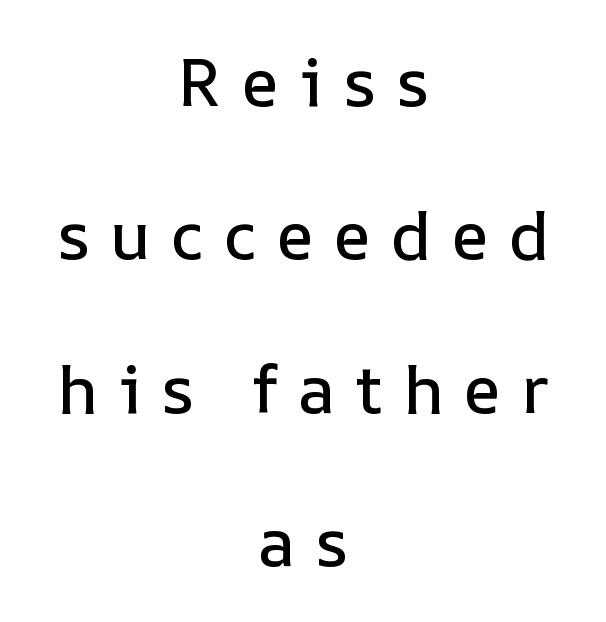
The image shows 67 px text type, upright; set centered, loose line spacing (2.29x), unusually wide letter spacing (+0.3 em), not underlined; low stroke contrast and a medium x-height.
